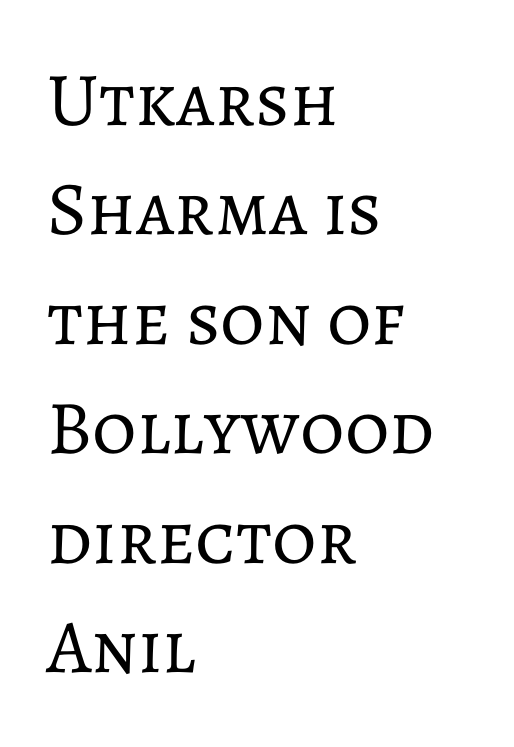
Q: Is the text bold? A: No.
Q: Is the text italic (slanted)? A: No, it is upright.
Q: Is the text underlined? A: No.
Q: How is the paragraph aligned? A: Left-aligned.
Q: Is the spacing between letters normal or unusually wide? A: Normal.
Q: Is the spacing between lines tight, normal or loose? A: Normal.
Q: Width (condensed, normal, or wide)? A: Normal.
Q: Stroke contrast? A: Low.
Q: x-height? A: Medium.
Q: Monospaced? A: No.
